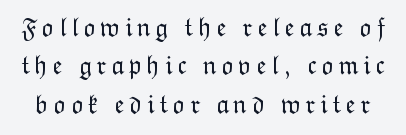
Q: Is the text bold? A: No.
Q: Is the text italic (slanted)? A: No, it is upright.
Q: Is the text underlined? A: No.
Q: Is the spacing between lines tight, normal or loose? A: Normal.
